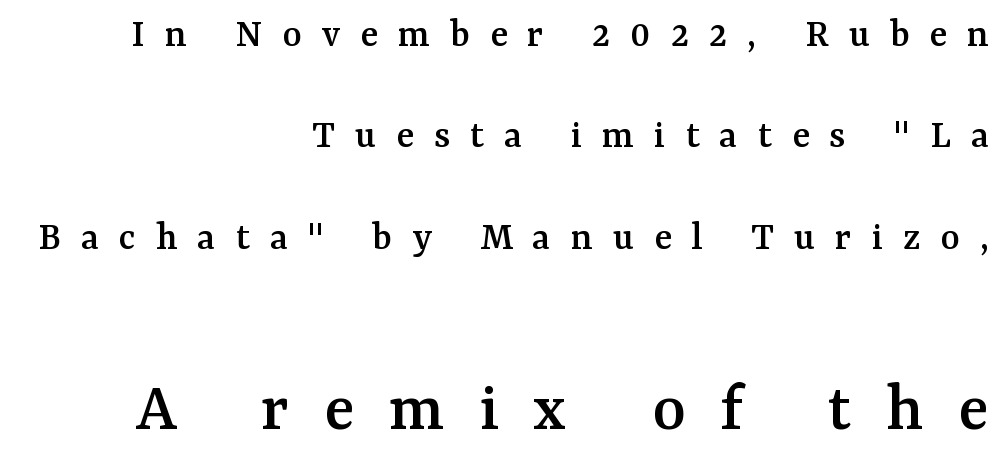
{"serif": "yes", "italic": "no", "width": "normal", "stroke_contrast": "medium", "x_height": "medium", "monospaced": "no", "underline": "no", "align": "right", "line_spacing": "loose", "line_spacing_ratio": 2.47, "letter_spacing": "wide", "letter_spacing_em": 0.49, "larger_block": "second", "size_ratio": 1.73, "glyph_px": 71}
